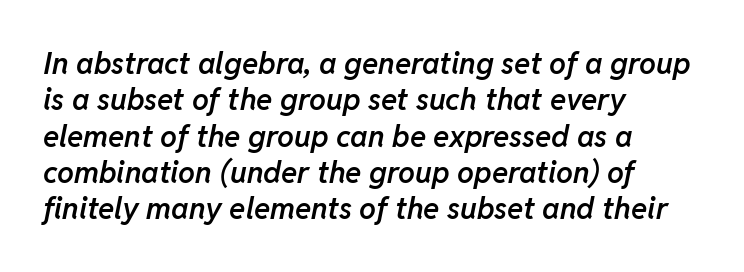
Q: Is the text bold? A: Semi-bold.
Q: Is the text italic (slanted)? A: Yes, it leans right by about 11 degrees.
Q: Is the text underlined? A: No.
Q: How is the paragraph aligned? A: Left-aligned.
Q: Is the spacing between letters normal or unusually wide? A: Normal.
Q: Width (condensed, normal, or wide)? A: Normal.
Q: Stroke contrast? A: Low.
Q: x-height? A: Medium.
Q: Monospaced? A: No.
